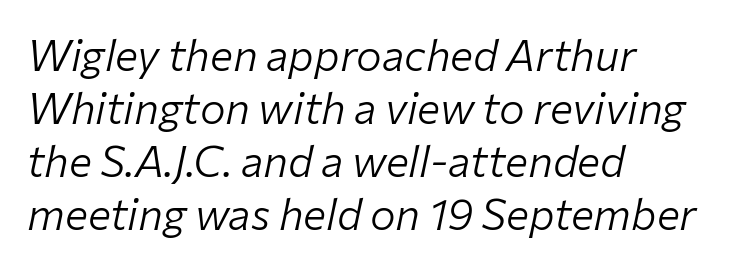
The image shows 43 px light type, italic (leaning right); set left-aligned, line spacing 1.23x, normal letter spacing, not underlined; low stroke contrast and a medium x-height.
